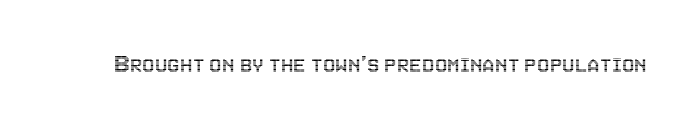
The image shows 28 px condensed type, upright; set normal letter spacing, not underlined; a large x-height.
